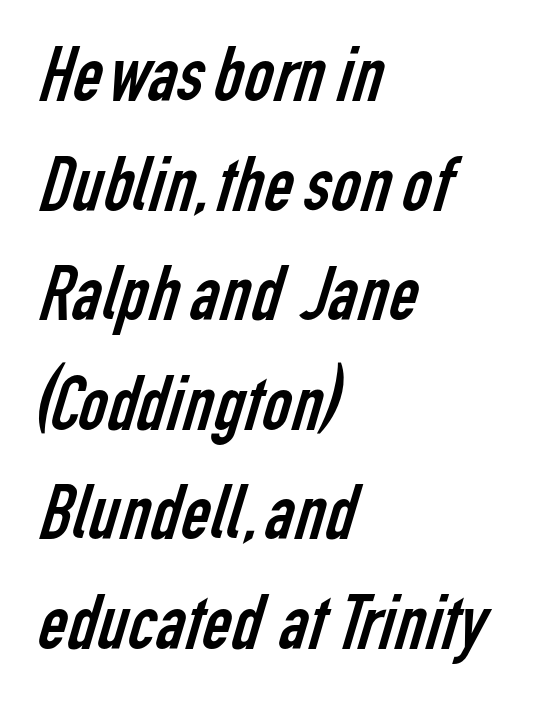
Spacing verdict: proportional, widths tailored to each character. Default kerning and tracking; the words read as compact shapes. Serifs: no, the terminals of the letterforms are clean. A classic flush-left, rag-right setting is used for this passage. Is the type heavy? It reads as light-to-regular instead.
